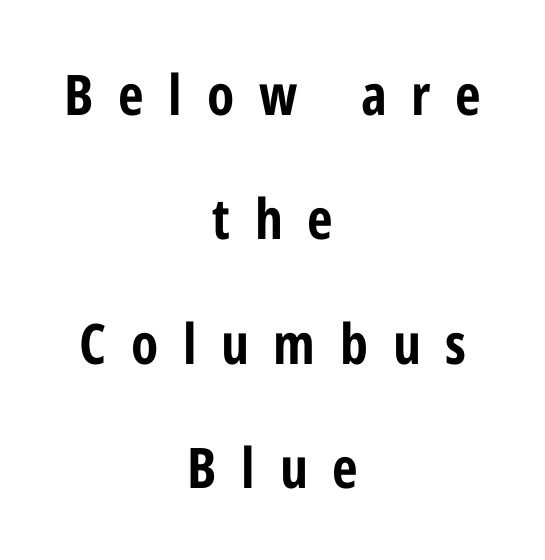
{"serif": "no", "italic": "no", "bold": "yes", "weight": "bold", "width": "condensed", "stroke_contrast": "low", "x_height": "medium", "monospaced": "no", "underline": "no", "align": "center", "line_spacing": "loose", "line_spacing_ratio": 2.22, "letter_spacing": "wide", "letter_spacing_em": 0.44, "glyph_px": 56}
